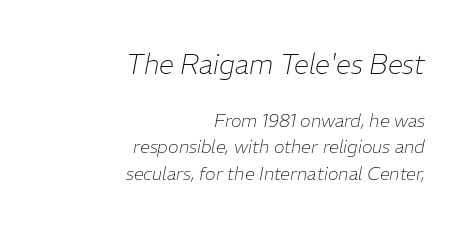
Q: Is the text bold? A: No.
Q: Is the text italic (slanted)? A: Yes, it leans right by about 11 degrees.
Q: Is the text underlined? A: No.
Q: How is the paragraph aligned? A: Right-aligned.
Q: Is the spacing between letters normal or unusually wide? A: Normal.
Q: Is the spacing between lines tight, normal or loose? A: Normal.
Q: Which block of text is set in a larger size, the first (top) or the second (bottom)? A: The first (top) one.
